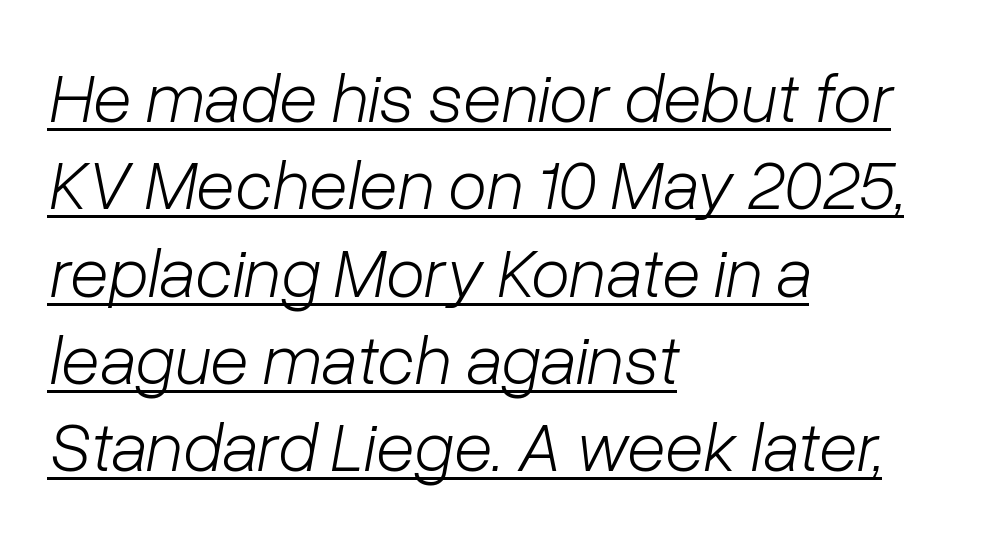
The specimen includes a rule beneath the text block's lines. No heavy texture on the line: the type isn't bold. Line beginnings align vertically; line endings do not. These lines are rendered in a variable-pitch font. This sample uses plain, unmodified letter spacing. The whole block is typeset with a tilt.
